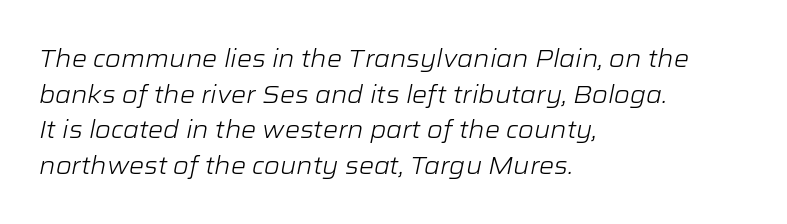
The image shows 24 px text type, italic (leaning right); set left-aligned, normal line spacing (1.48x), normal letter spacing, not underlined.
